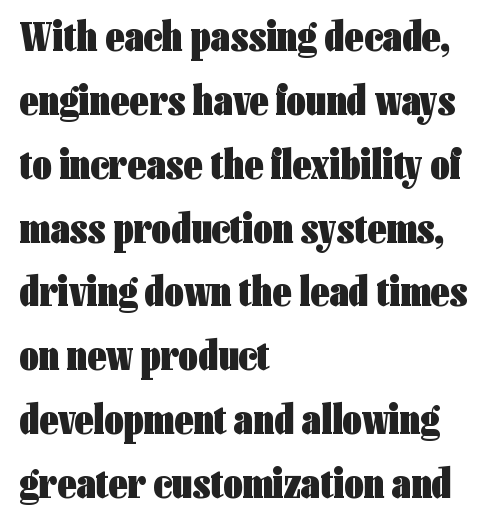
The rendering uses natural spacing where letterforms have individual widths. Nope, not italic — everything's standing straight. Chunky letters — that's bold for sure. Summary of vertical rhythm: regular, with standard interline spacing.
